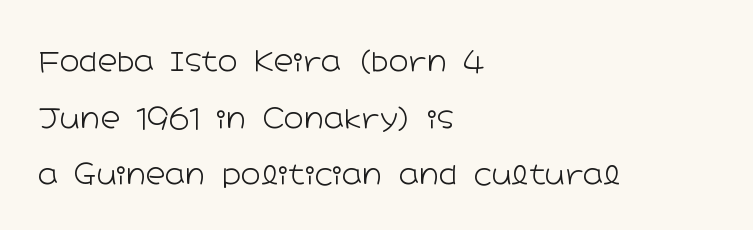
{"italic": "no", "bold": "no", "underline": "no", "align": "left", "line_spacing": "loose", "line_spacing_ratio": 2.1, "letter_spacing": "normal", "letter_spacing_em": 0.0, "glyph_px": 27}
